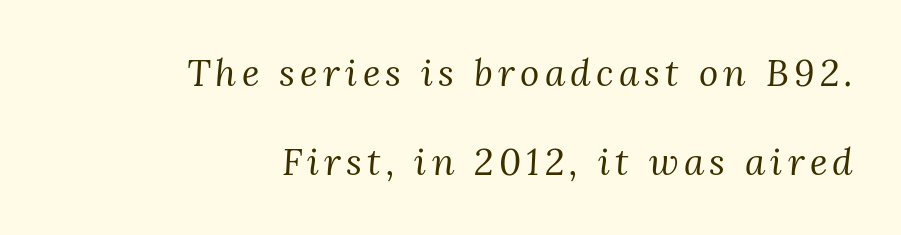
The image shows 37 px regular-weight serif type, italic (leaning right); set right-aligned, loose line spacing (2.41x), not underlined; medium stroke contrast and a medium x-height.
